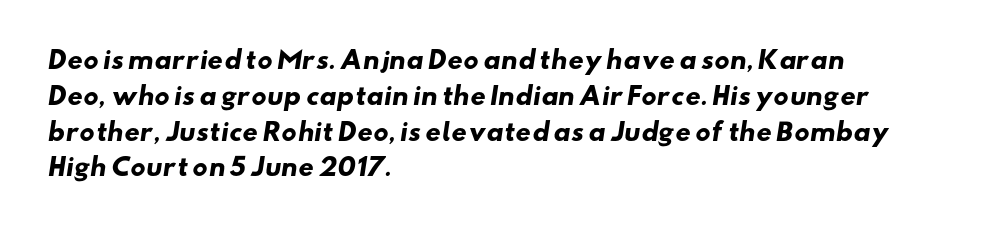
The image shows 24 px bold type; set left-aligned, normal line spacing (1.49x), normal letter spacing, not underlined.
